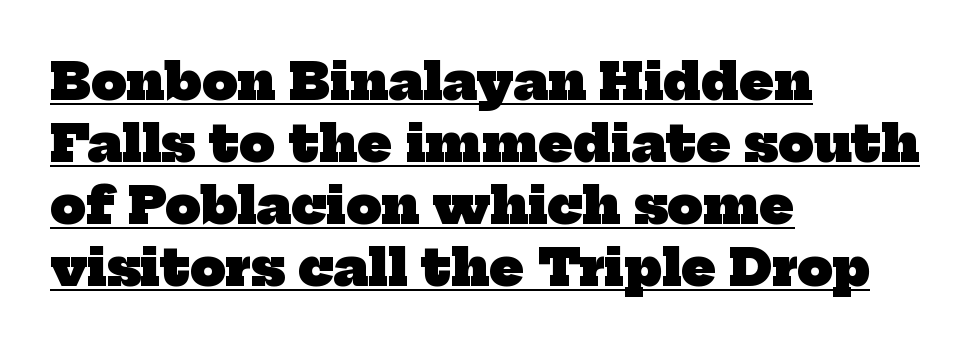
Quick note: underline on. Notice how thick the strokes are: this is what a full bold looks like. This rendering employs a face with finishing strokes, i.e., a serif. Compared with typical body copy, the letter spacing here is the same.
